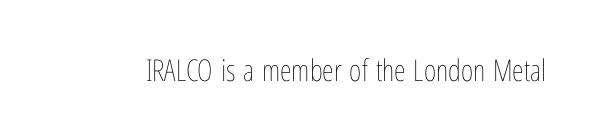
Q: Is the text bold? A: No.
Q: Is the text italic (slanted)? A: No, it is upright.
Q: Is the text underlined? A: No.
Q: Is the spacing between letters normal or unusually wide? A: Normal.
Q: Width (condensed, normal, or wide)? A: Condensed.
Q: Stroke contrast? A: Low.
Q: x-height? A: Medium.
Q: Monospaced? A: No.
